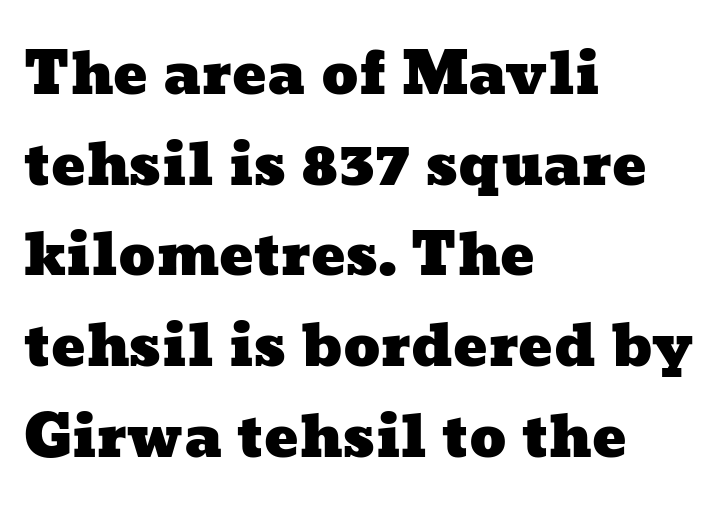
Q: Is the text underlined? A: No.
Q: How is the paragraph aligned? A: Left-aligned.
Q: Is the spacing between letters normal or unusually wide? A: Normal.
Q: Is the spacing between lines tight, normal or loose? A: Normal.
Q: Width (condensed, normal, or wide)? A: Wide.
Q: Stroke contrast? A: Low.
Q: x-height? A: Medium.
Q: Monospaced? A: No.
